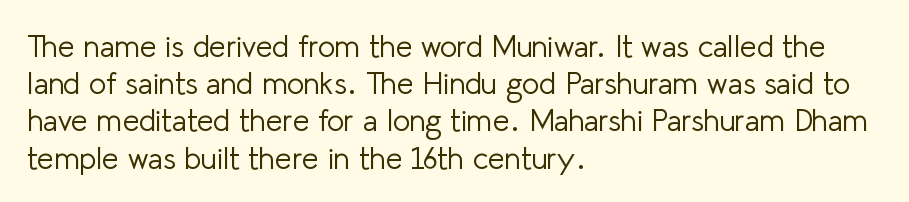
Each line starts at the same left margin while the right side varies. These lines keep a tight, regular rhythm from letter to letter. Note the varied advance widths — an 'i' is clearly narrower than an 'm'. The typesetting does not lean heavy: it is not bold. Rule under the text: the space is simply empty. Letterform terminals end flat and unadorned throughout the passage.
